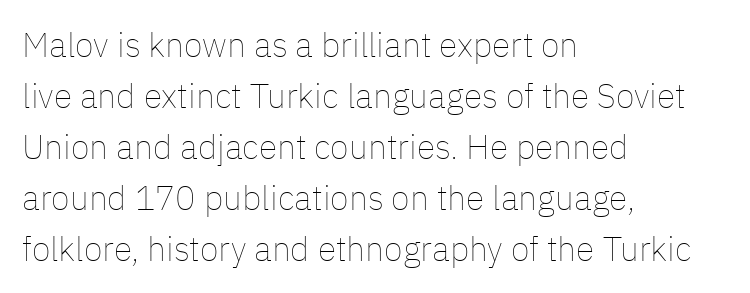
Q: Is the text bold? A: No.
Q: Is the text italic (slanted)? A: No, it is upright.
Q: Is the text underlined? A: No.
Q: How is the paragraph aligned? A: Left-aligned.
Q: Is the spacing between letters normal or unusually wide? A: Normal.
Q: Is the spacing between lines tight, normal or loose? A: Normal.
Q: Width (condensed, normal, or wide)? A: Normal.
Q: Stroke contrast? A: Low.
Q: x-height? A: Medium.
Q: Monospaced? A: No.
